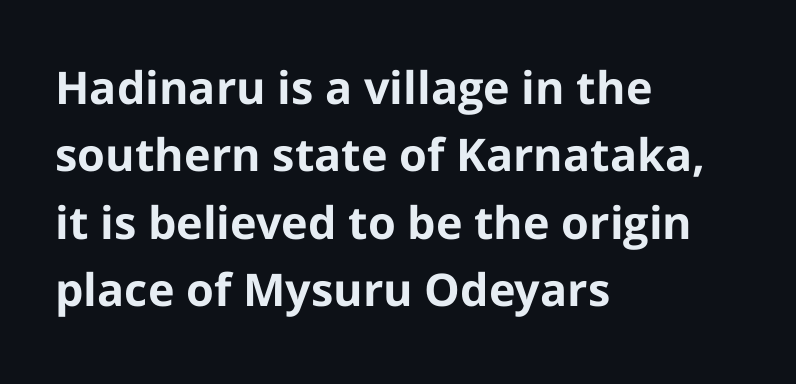
Q: Is the text bold? A: Yes.
Q: Is the text italic (slanted)? A: No, it is upright.
Q: Is the typeface a serif or a sans-serif typeface? A: Sans-serif.
Q: Is the text underlined? A: No.
Q: How is the paragraph aligned? A: Left-aligned.
Q: Is the spacing between letters normal or unusually wide? A: Normal.
Q: Is the spacing between lines tight, normal or loose? A: Normal.
Q: Width (condensed, normal, or wide)? A: Normal.
Q: Stroke contrast? A: Low.
Q: x-height? A: Medium.
Q: Monospaced? A: No.
